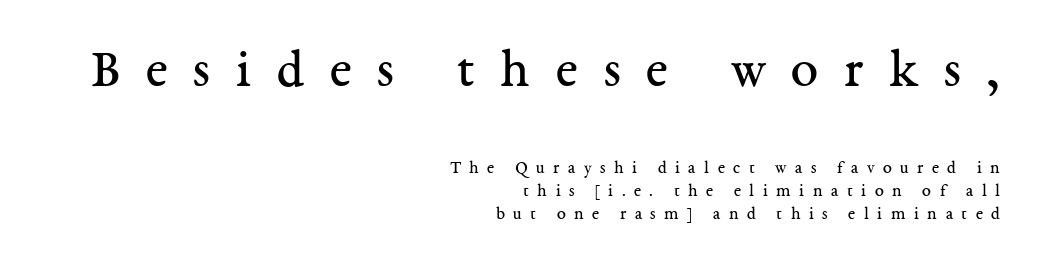
Regular leading. In terms of letterspacing, this is a distinctly airy, spread setting. No letter is thick-stroked: the sample isn't bold. Unlike italic type, these characters show no tilt at all.
